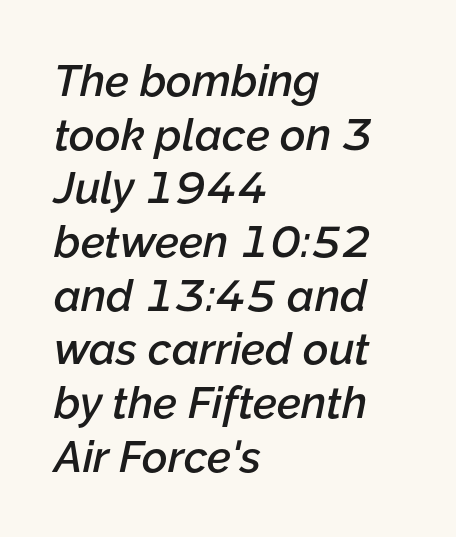
Observe the ordinary spacing: letters are neighbours, not strangers. Visually the block forms a straight wall on the left and a jagged coastline on the right. On the weight axis this lands at semibold, roughly 600. Looking at the ascenders, they clearly lean. Note the varied advance widths — an 'i' is clearly narrower than an 'm'. The strip under each line holds only bare page.
